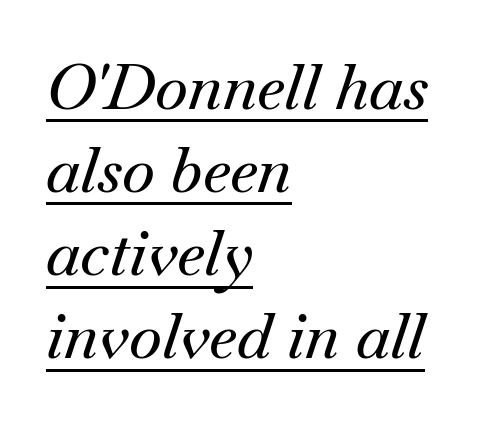
The image shows 63 px serif type, italic (leaning right); set left-aligned, normal line spacing (1.32x), normal letter spacing, underlined; medium stroke contrast and a small x-height.
